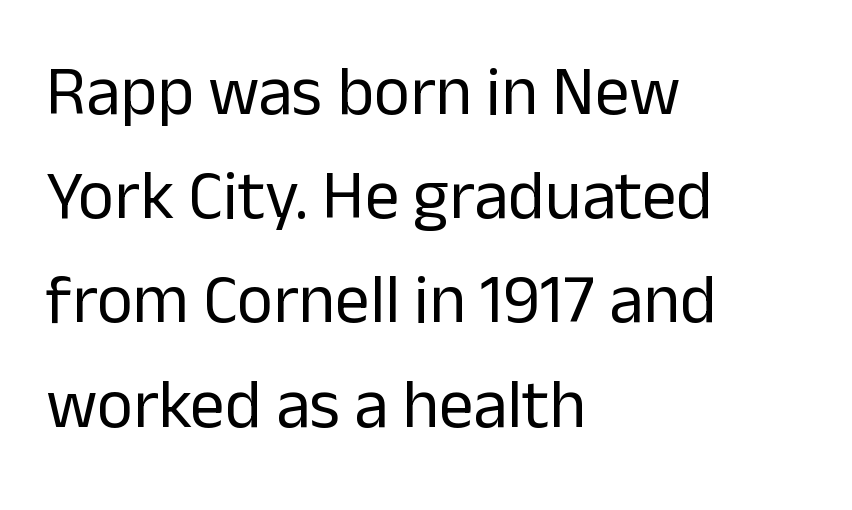
The image shows 69 px regular-weight sans-serif type, upright; set left-aligned, normal line spacing (1.51x), normal letter spacing, not underlined; low stroke contrast and a medium x-height.
